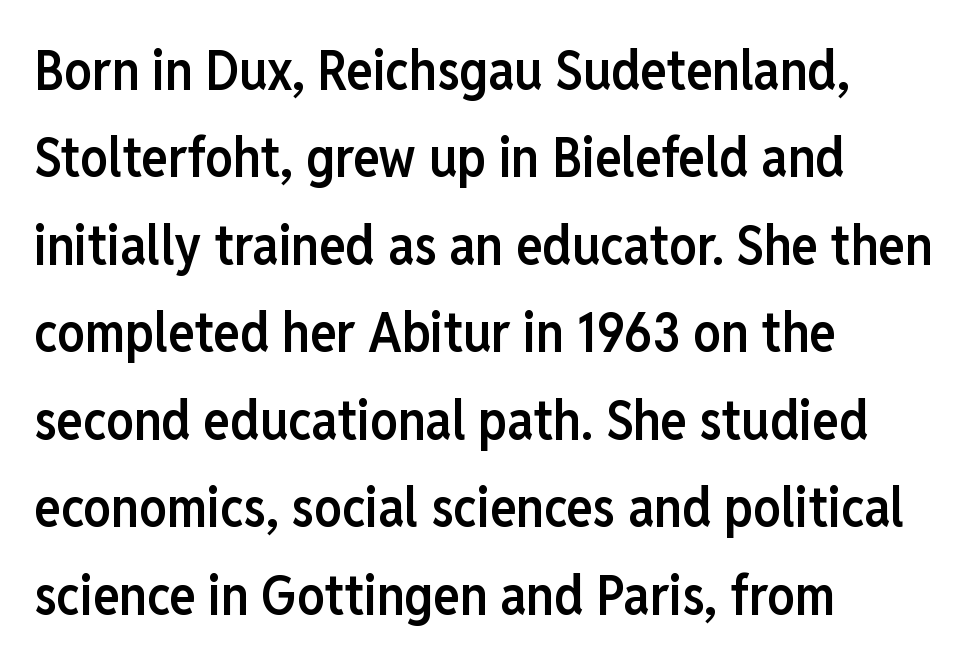
{"serif": "no", "italic": "no", "bold": "semi", "weight": "semibold", "width": "condensed", "stroke_contrast": "low", "x_height": "medium", "monospaced": "no", "underline": "no", "align": "left", "line_spacing": "normal", "line_spacing_ratio": 1.59, "letter_spacing": "normal", "letter_spacing_em": 0.0, "glyph_px": 55}
